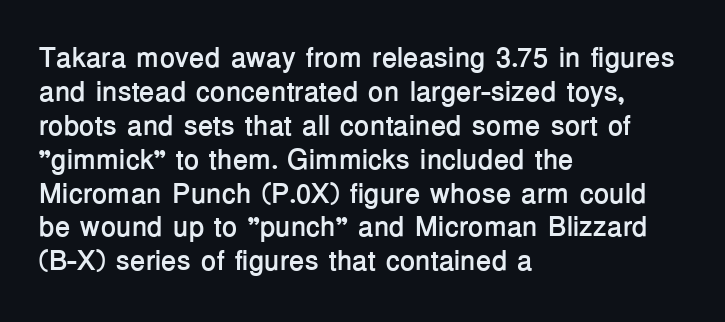
{"serif": "no", "italic": "no", "bold": "yes", "weight": "semibold", "width": "normal", "stroke_contrast": "low", "x_height": "medium", "monospaced": "no", "underline": "no", "align": "left", "line_spacing_ratio": 1.21, "letter_spacing": "normal", "letter_spacing_em": 0.0, "glyph_px": 28}
